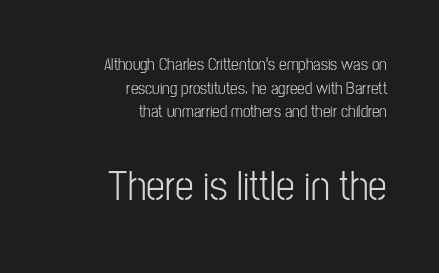
{"serif": "no", "italic": "no", "bold": "no", "weight": "light", "width": "condensed", "stroke_contrast": "low", "x_height": "medium", "monospaced": "no", "underline": "no", "align": "right", "line_spacing": "normal", "line_spacing_ratio": 1.39, "letter_spacing": "normal", "letter_spacing_em": 0.0, "larger_block": "second", "size_ratio": 2.47, "glyph_px": 42}
